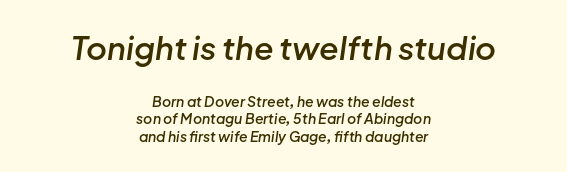
Any mark beneath the type? The region is blank. Slightly chunky letters — semibold, I'd say, not full bold. The axis of the letterforms is tilted away from vertical. Larger block? The one above; the one below is distinctly smaller. This sample uses plain, unmodified letter spacing.
